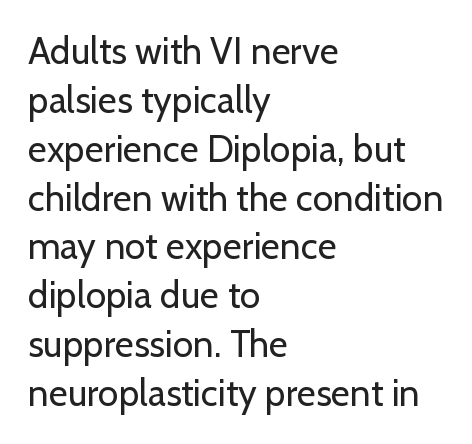
The type is set solid horizontally, with unmodified tracking. The words here are not underlined. A typesetter would call this leading conventional body-copy spacing. No heavy texture on the line: the type isn't bold. These lines are rendered in a variable-pitch font. Typographically, this falls in the sans-serif category.
